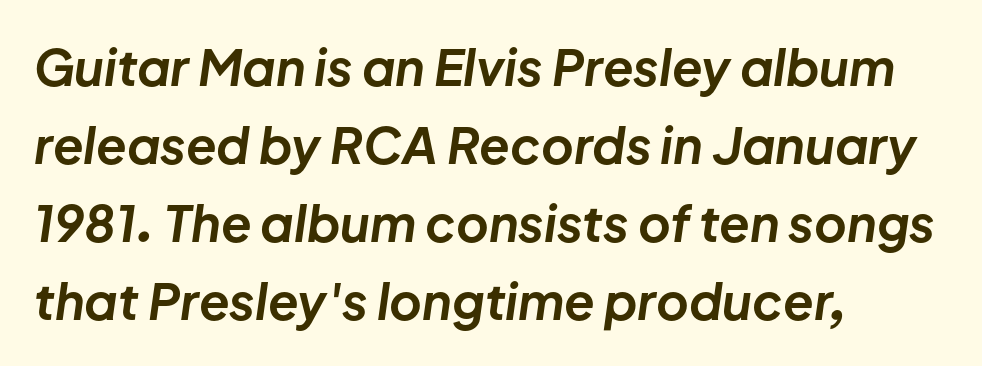
The image shows 50 px bold type, italic (leaning right); set left-aligned, normal line spacing (1.56x), normal letter spacing, not underlined; low stroke contrast and a medium x-height.
